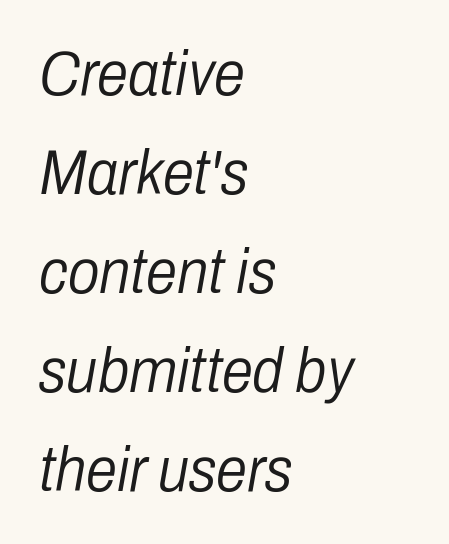
{"italic": "yes", "lean": "right", "slant_degrees": 10, "bold": "no", "weight": "light", "width": "condensed", "stroke_contrast": "low", "x_height": "medium", "monospaced": "no", "underline": "no", "align": "left", "line_spacing": "normal", "line_spacing_ratio": 1.57, "letter_spacing": "normal", "letter_spacing_em": 0.0, "glyph_px": 63}
